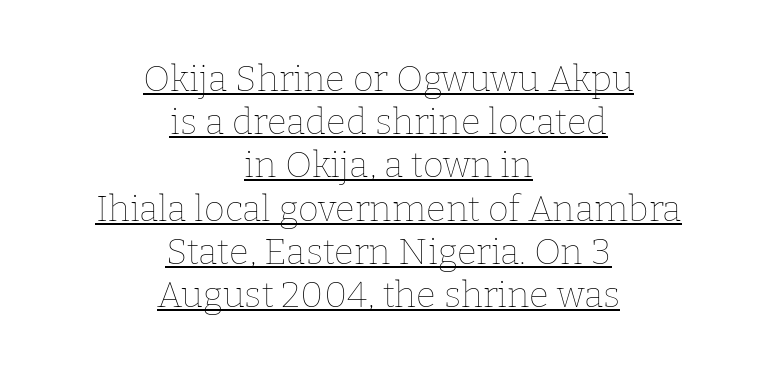
The image shows 36 px thin type, upright; set centered, line spacing 1.2x, normal letter spacing, underlined; low stroke contrast and a medium x-height.
